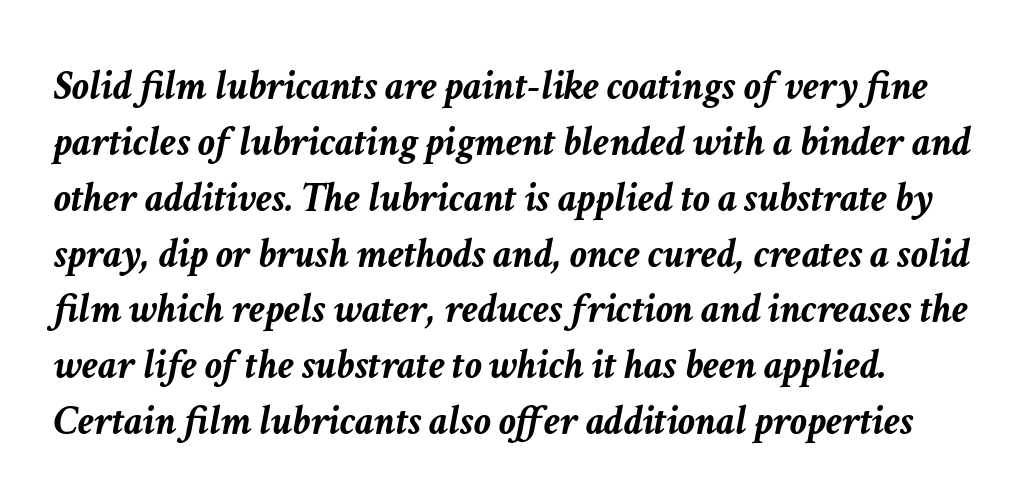
Posture: slanted. Lines of text with bare space underneath. Heavy, bold letterforms. The letters advance in unequal steps, a hallmark of proportional type.
